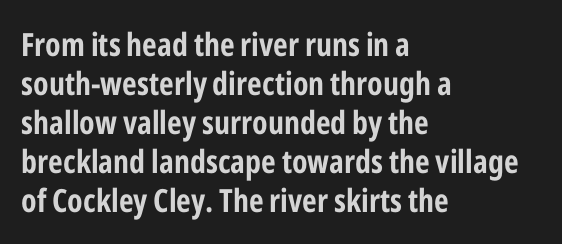
Observe the absence of serifs on each vertical stroke in this sample. If you drew a ruler down the left edge, every line would touch it. Ordinary non-slanted type is in use. Spacing verdict: proportional, widths tailored to each character. The string is rendered with underlining switched off. Standard letterfit; no display-style spreading of the glyphs.
